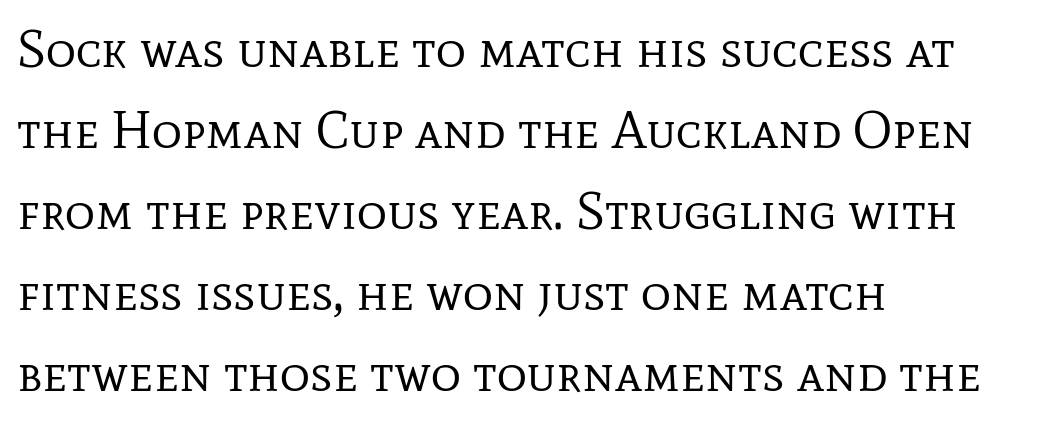
Nothing heavy about these letters — not bold at all. You could not count columns in this text — the font is proportionally spaced. These lines keep a tight, regular rhythm from letter to letter. Summary of vertical rhythm: regular, with standard interline spacing. This rendering employs a face with finishing strokes, i.e., a serif.
